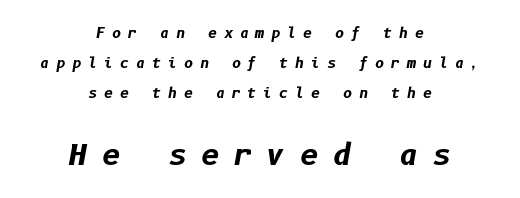
Q: Is the text bold? A: Yes.
Q: Is the text italic (slanted)? A: Yes, it leans right by about 10 degrees.
Q: Is the text underlined? A: No.
Q: How is the paragraph aligned? A: Centered.
Q: Is the spacing between letters normal or unusually wide? A: Unusually wide.
Q: Is the spacing between lines tight, normal or loose? A: Loose.
Q: Which block of text is set in a larger size, the first (top) or the second (bottom)? A: The second (bottom) one.
Q: Width (condensed, normal, or wide)? A: Normal.
Q: Stroke contrast? A: Low.
Q: x-height? A: Medium.
